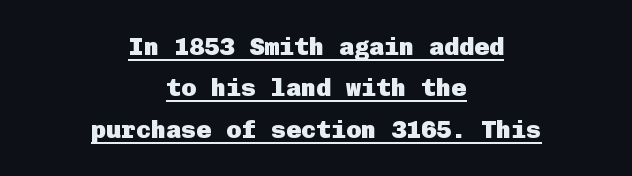
{"italic": "no", "bold": "yes", "underline": "yes", "align": "center", "line_spacing": "normal", "line_spacing_ratio": 1.66, "letter_spacing": "normal", "letter_spacing_em": 0.0, "glyph_px": 25}
